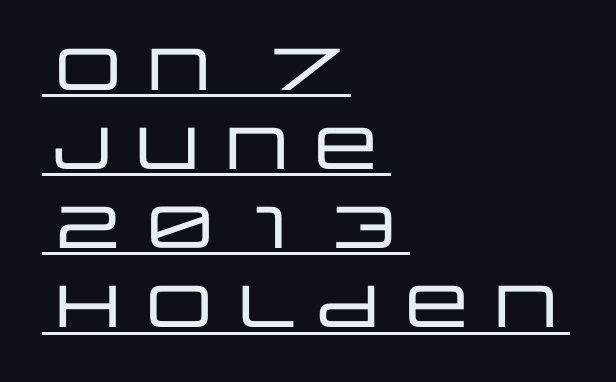
Short and long lines alike share a common starting point at left. Regular leading. This is sans-serif lettering, the kind often seen on screens and signage. Do the letters lean? They stand straight. This is underlined copy, the kind a proofreader might mark for attention.
